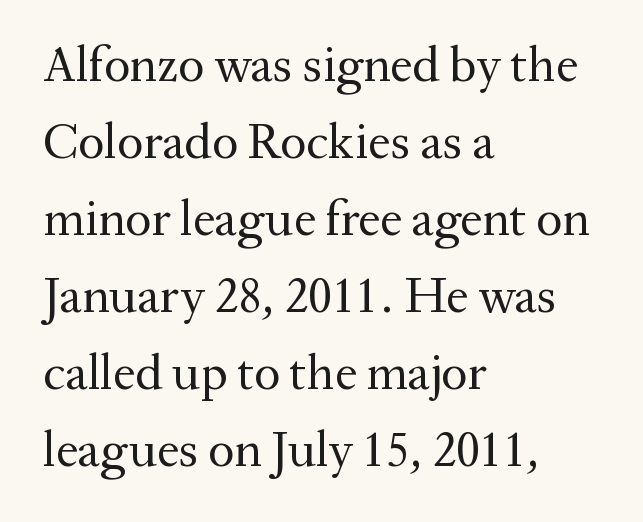
Q: Is the text bold? A: No.
Q: Is the text italic (slanted)? A: No, it is upright.
Q: Is the typeface a serif or a sans-serif typeface? A: Serif.
Q: Is the text underlined? A: No.
Q: How is the paragraph aligned? A: Left-aligned.
Q: Is the spacing between letters normal or unusually wide? A: Normal.
Q: Is the spacing between lines tight, normal or loose? A: Normal.
Q: Width (condensed, normal, or wide)? A: Normal.
Q: Stroke contrast? A: Medium.
Q: x-height? A: Medium.
Q: Monospaced? A: No.
